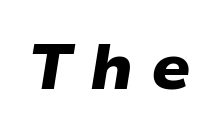
Q: Is the text bold? A: Yes.
Q: Is the text italic (slanted)? A: Yes, it leans right by about 9 degrees.
Q: Is the text underlined? A: No.
Q: Is the spacing between letters normal or unusually wide? A: Unusually wide.
Q: Width (condensed, normal, or wide)? A: Normal.
Q: Stroke contrast? A: Low.
Q: x-height? A: Medium.
Q: Monospaced? A: No.
